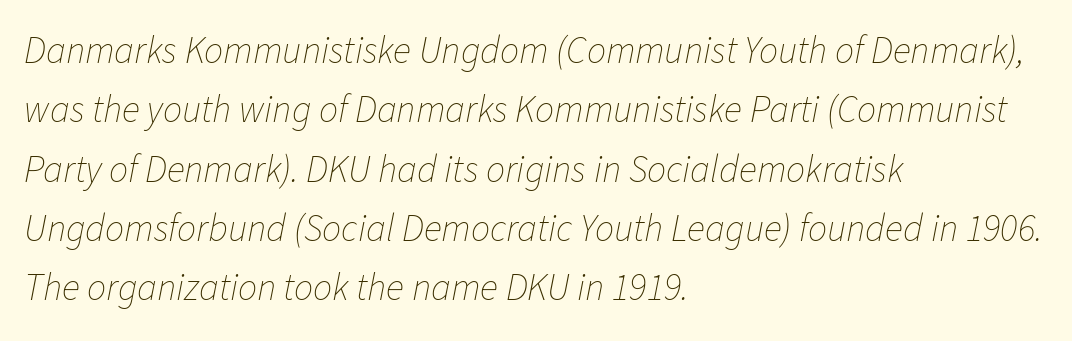
The compositor pushed each line to the left boundary. Would a proofreader flag this as italicized? Yes. A typesetter would call this proportional, since set widths differ per character. This block has exactly the height ordinary leading produces.
